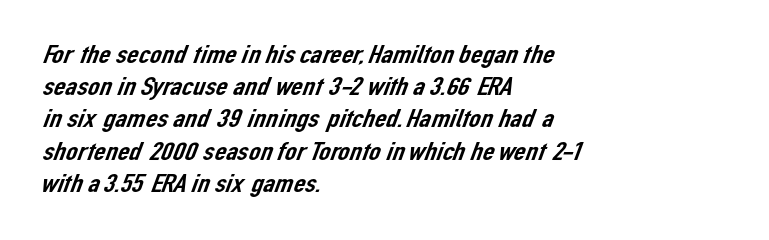
The image shows 26 px text type; set left-aligned, line spacing 1.24x, normal letter spacing, not underlined.
